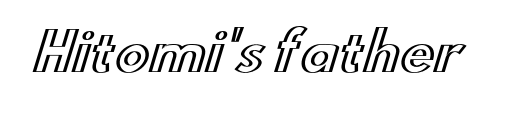
{"width": "wide", "x_height": "small", "monospaced": "no", "underline": "no", "letter_spacing": "normal", "letter_spacing_em": 0.0, "glyph_px": 52}
